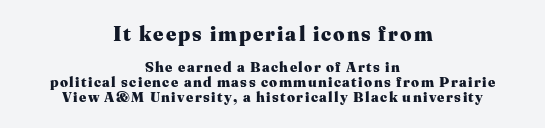
{"italic": "no", "bold": "yes", "underline": "no", "align": "center", "line_spacing": "tight", "line_spacing_ratio": 1.07, "larger_block": "first", "size_ratio": 1.43, "glyph_px": 20}
